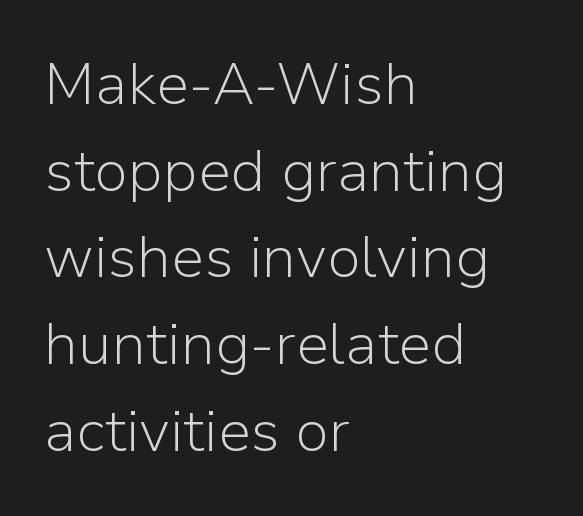
The image shows 59 px light sans-serif type, upright; set left-aligned, normal line spacing (1.47x), normal letter spacing, not underlined; low stroke contrast and a medium x-height.
